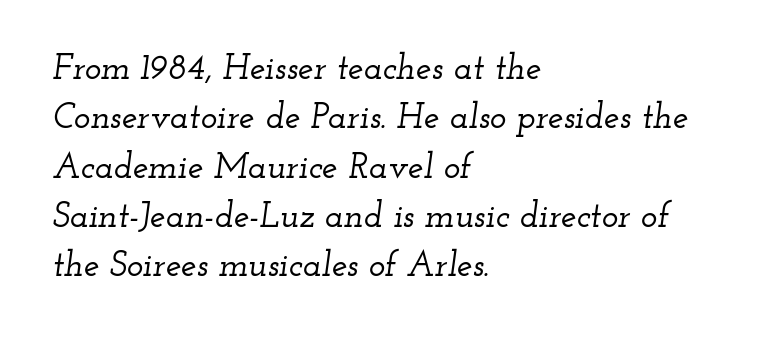
{"serif": "yes", "italic": "yes", "lean": "right", "slant_degrees": 12, "width": "wide", "stroke_contrast": "low", "x_height": "small", "monospaced": "no", "underline": "no", "align": "left", "line_spacing": "normal", "line_spacing_ratio": 1.41, "letter_spacing": "normal", "letter_spacing_em": 0.0, "glyph_px": 35}
